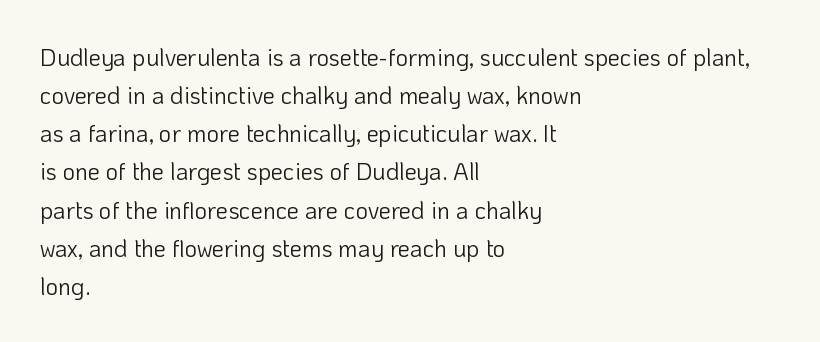
The image shows 24 px text type, upright; set left-aligned, normal line spacing (1.59x), normal letter spacing, not underlined.
